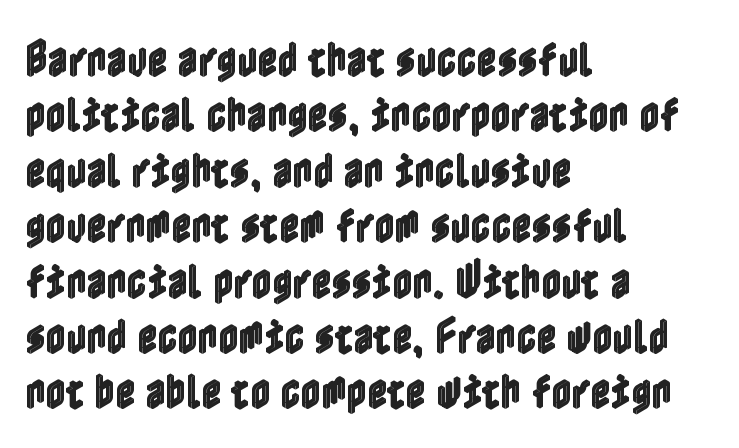
{"italic": "no", "width": "condensed", "x_height": "medium", "underline": "no", "align": "left", "line_spacing": "normal", "line_spacing_ratio": 1.42, "letter_spacing": "normal", "letter_spacing_em": 0.0, "glyph_px": 39}
